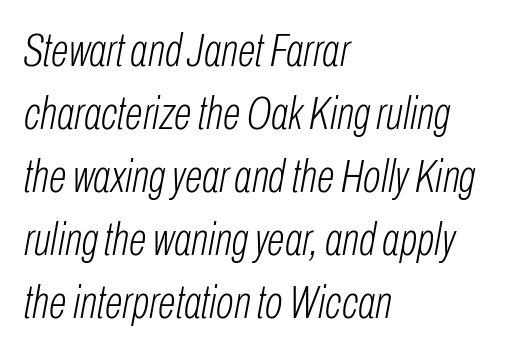
{"italic": "yes", "lean": "right", "slant_degrees": 10, "bold": "no", "weight": "light", "width": "condensed", "stroke_contrast": "low", "x_height": "medium", "monospaced": "no", "underline": "no", "align": "left", "line_spacing": "normal", "line_spacing_ratio": 1.34, "letter_spacing": "normal", "letter_spacing_em": 0.0, "glyph_px": 47}
